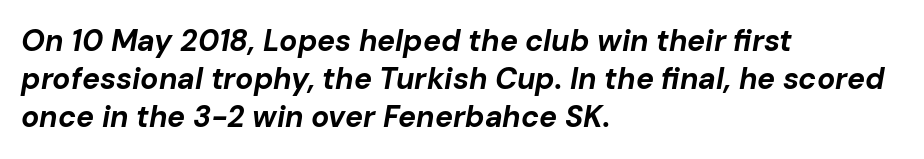
{"italic": "yes", "lean": "right", "slant_degrees": 10, "bold": "yes", "weight": "bold", "width": "normal", "stroke_contrast": "low", "x_height": "medium", "monospaced": "no", "underline": "no", "align": "left", "line_spacing": "normal", "line_spacing_ratio": 1.27, "letter_spacing": "normal", "letter_spacing_em": 0.0, "glyph_px": 30}
